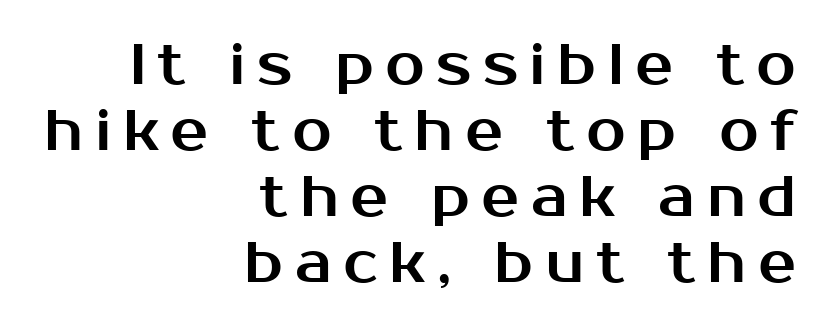
{"serif": "no", "italic": "no", "width": "normal", "stroke_contrast": "medium", "x_height": "medium", "monospaced": "no", "underline": "no", "align": "right", "line_spacing_ratio": 1.16, "letter_spacing": "wide", "letter_spacing_em": 0.2, "glyph_px": 57}
